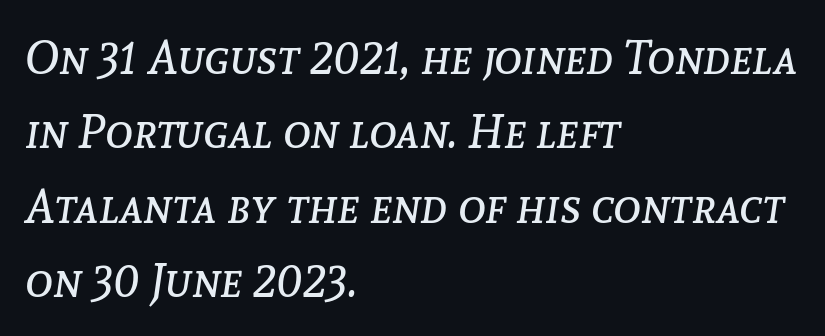
In terms of leading, this rendering sits right in the middle. The cut favours lightness, reaching ordinary text weight at its darkest. Every character sits at an angle, as italics do. A typesetter would call this zero additional tracking. Proportional: the letters do not fall into vertical columns. Beneath every word, the page is bare.
